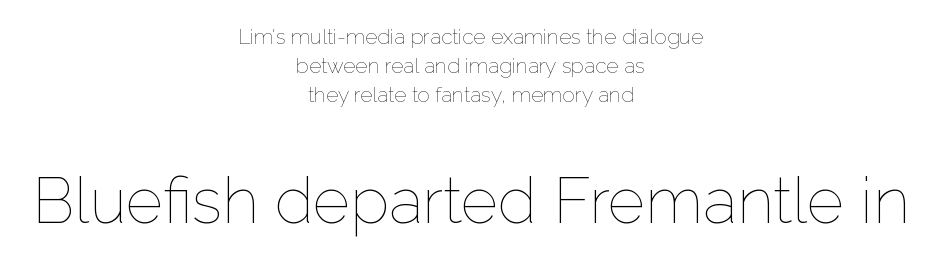
Q: Is the text bold? A: No.
Q: Is the text italic (slanted)? A: No, it is upright.
Q: Is the text underlined? A: No.
Q: How is the paragraph aligned? A: Centered.
Q: Is the spacing between letters normal or unusually wide? A: Normal.
Q: Is the spacing between lines tight, normal or loose? A: Normal.
Q: Which block of text is set in a larger size, the first (top) or the second (bottom)? A: The second (bottom) one.
Q: Width (condensed, normal, or wide)? A: Normal.
Q: Stroke contrast? A: Low.
Q: x-height? A: Medium.
Q: Monospaced? A: No.
